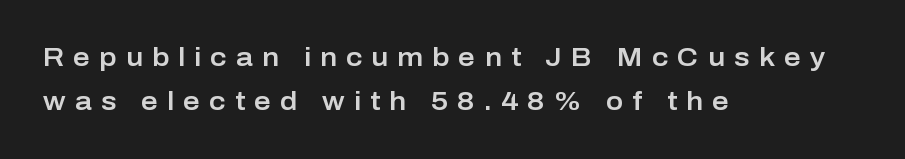
The image shows 26 px text type, upright; set left-aligned, normal line spacing (1.69x), unusually wide letter spacing (+0.35 em), not underlined.
